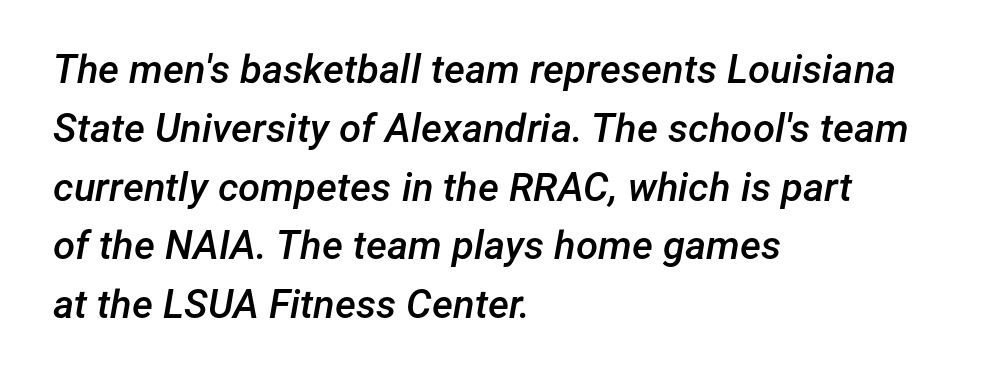
{"italic": "yes", "lean": "right", "slant_degrees": 12, "bold": "semi", "weight": "semibold", "width": "normal", "stroke_contrast": "low", "x_height": "medium", "monospaced": "no", "underline": "no", "align": "left", "line_spacing": "normal", "line_spacing_ratio": 1.47, "letter_spacing": "normal", "letter_spacing_em": 0.0, "glyph_px": 40}
